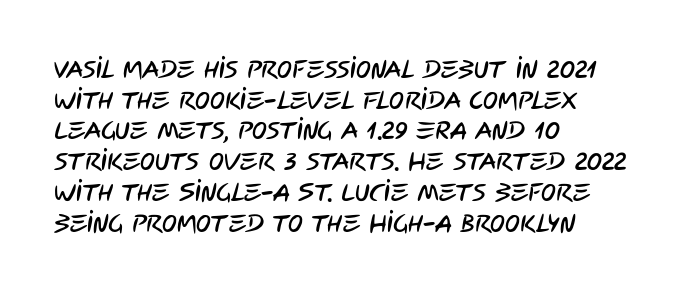
These lines keep a tight, regular rhythm from letter to letter. Only glyphs here, with clear space below each row. All the whitespace from short lines collects on the right.
